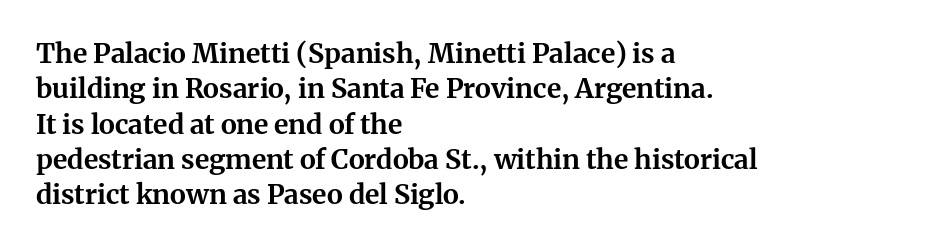
{"italic": "no", "bold": "yes", "underline": "no", "align": "left", "line_spacing": "normal", "line_spacing_ratio": 1.31, "letter_spacing": "normal", "letter_spacing_em": 0.0, "glyph_px": 27}
